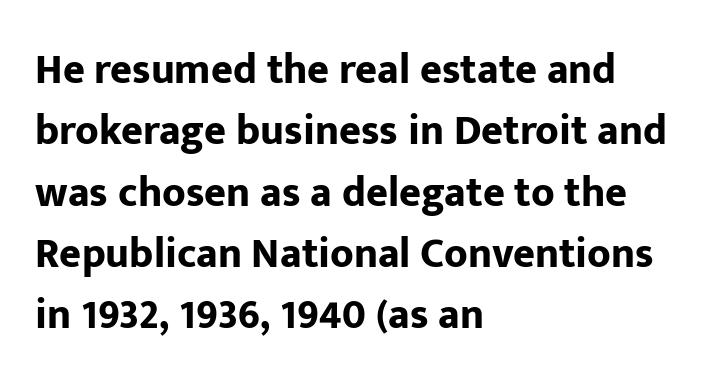
{"serif": "no", "italic": "no", "bold": "yes", "weight": "bold", "width": "normal", "stroke_contrast": "low", "x_height": "medium", "monospaced": "no", "underline": "no", "align": "left", "line_spacing": "normal", "line_spacing_ratio": 1.46, "letter_spacing": "normal", "letter_spacing_em": 0.0, "glyph_px": 42}
